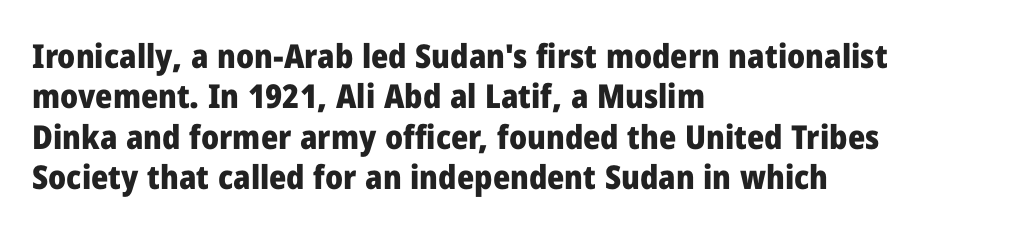
The image shows 33 px heavy sans-serif type, upright; set left-aligned, line spacing 1.22x, normal letter spacing, not underlined; low stroke contrast and a medium x-height.
